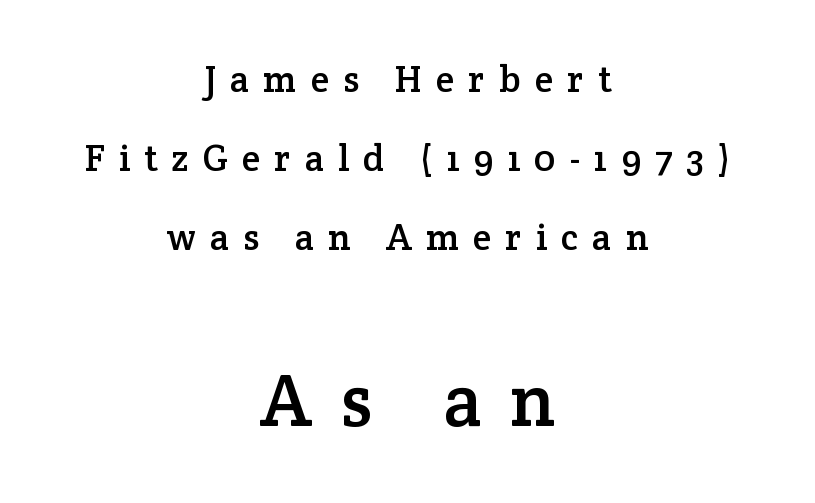
Q: Is the text italic (slanted)? A: No, it is upright.
Q: Is the typeface a serif or a sans-serif typeface? A: Serif.
Q: Is the text underlined? A: No.
Q: How is the paragraph aligned? A: Centered.
Q: Is the spacing between letters normal or unusually wide? A: Unusually wide.
Q: Is the spacing between lines tight, normal or loose? A: Loose.
Q: Which block of text is set in a larger size, the first (top) or the second (bottom)? A: The second (bottom) one.
Q: Width (condensed, normal, or wide)? A: Normal.
Q: Stroke contrast? A: Low.
Q: x-height? A: Medium.
Q: Monospaced? A: No.
